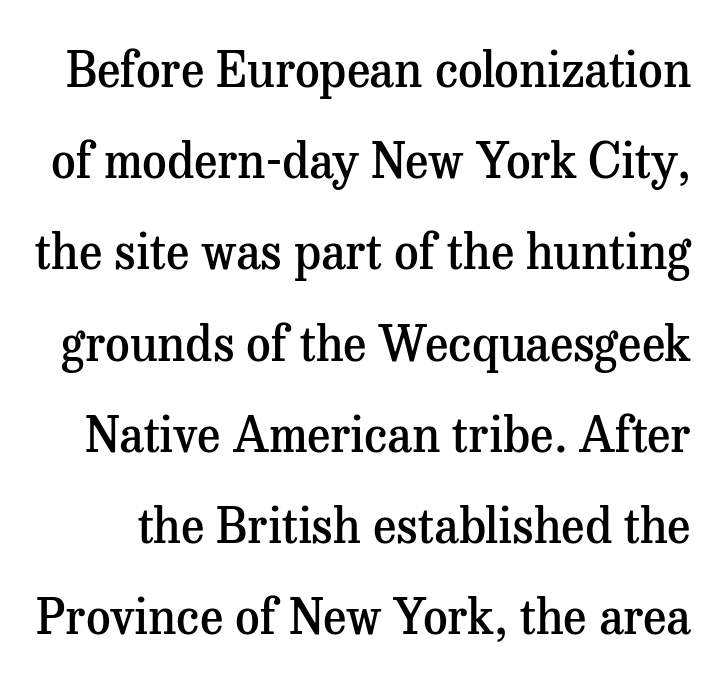
The image shows 48 px semibold serif type, upright; set loose line spacing (1.9x), normal letter spacing, not underlined; medium stroke contrast and a medium x-height.
